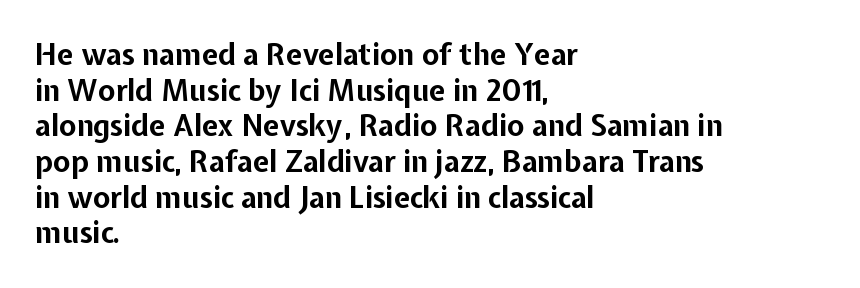
The image shows 29 px bold sans-serif type, upright; set left-aligned, line spacing 1.23x, normal letter spacing, not underlined; low stroke contrast and a medium x-height.
